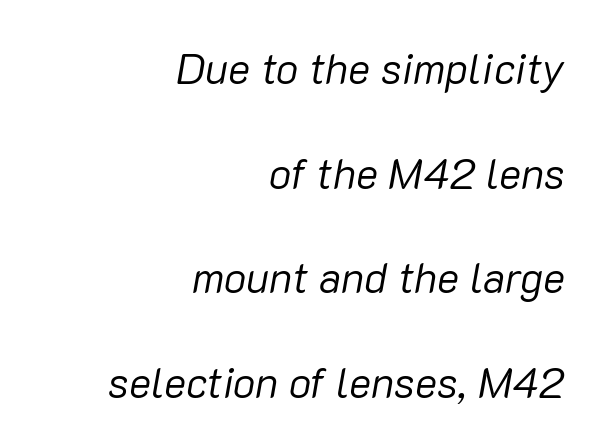
The image shows 42 px regular-weight type, italic (leaning right); set right-aligned, loose line spacing (2.49x), normal letter spacing, not underlined; low stroke contrast and a medium x-height.
